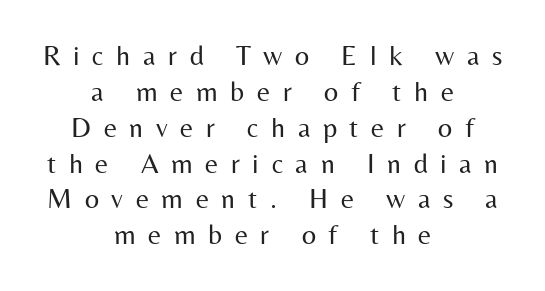
{"serif": "no", "italic": "no", "bold": "no", "weight": "regular", "width": "normal", "stroke_contrast": "medium", "x_height": "medium", "monospaced": "no", "underline": "no", "align": "center", "line_spacing": "normal", "line_spacing_ratio": 1.28, "letter_spacing": "wide", "letter_spacing_em": 0.45, "glyph_px": 28}
